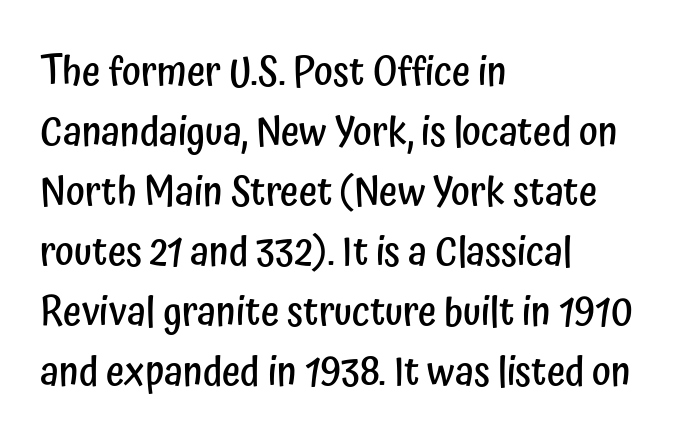
Q: Is the text bold? A: Semi-bold.
Q: Is the text italic (slanted)? A: No, it is upright.
Q: Is the typeface a serif or a sans-serif typeface? A: Sans-serif.
Q: Is the text underlined? A: No.
Q: How is the paragraph aligned? A: Left-aligned.
Q: Is the spacing between letters normal or unusually wide? A: Normal.
Q: Is the spacing between lines tight, normal or loose? A: Normal.
Q: Width (condensed, normal, or wide)? A: Condensed.
Q: Stroke contrast? A: Low.
Q: x-height? A: Medium.
Q: Monospaced? A: No.
